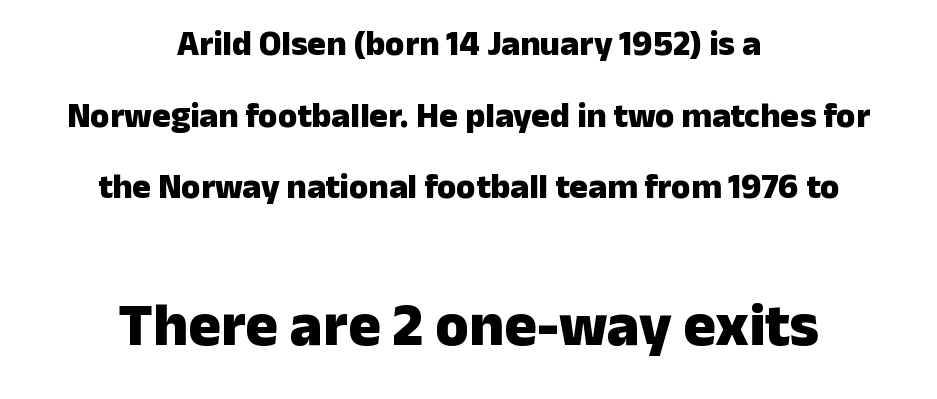
The image shows 61 px heavy sans-serif type, upright; set centered, loose line spacing (2.05x), normal letter spacing, not underlined; the second (bottom) block is 1.74x larger; low stroke contrast and a medium x-height.
